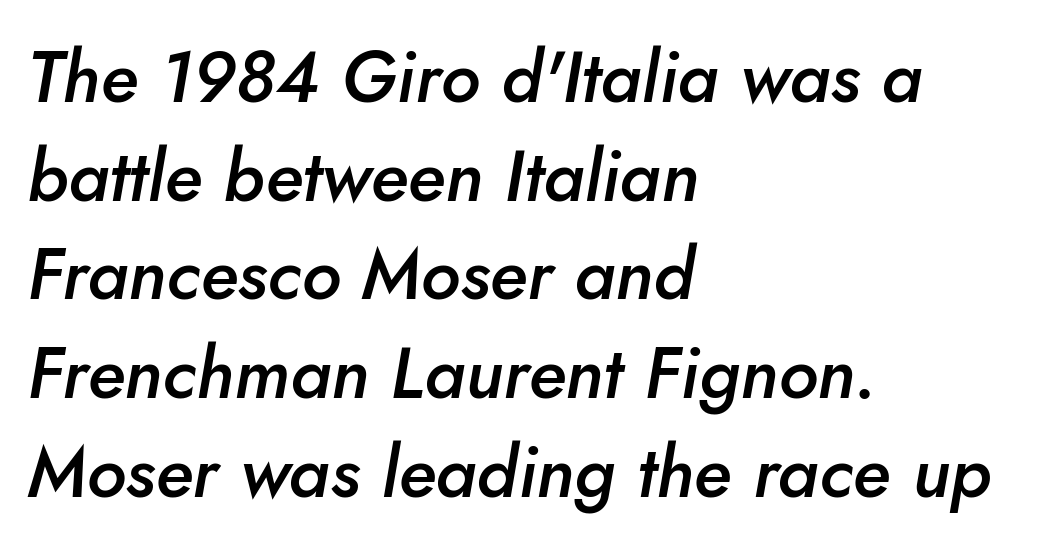
The image shows 72 px semibold type, italic (leaning right); set left-aligned, normal line spacing (1.37x), normal letter spacing, not underlined; low stroke contrast and a small x-height.
